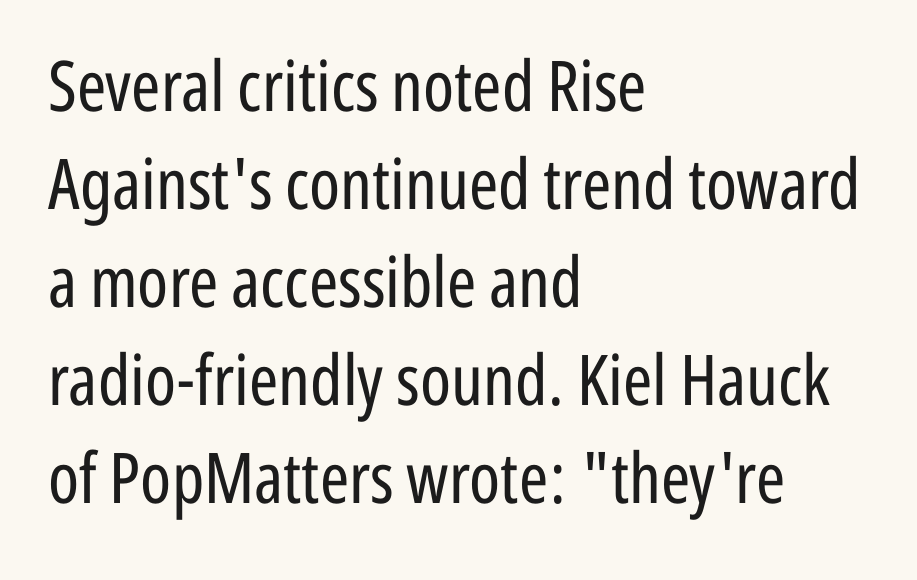
Q: Is the text bold? A: No.
Q: Is the text italic (slanted)? A: No, it is upright.
Q: Is the typeface a serif or a sans-serif typeface? A: Sans-serif.
Q: Is the text underlined? A: No.
Q: How is the paragraph aligned? A: Left-aligned.
Q: Is the spacing between letters normal or unusually wide? A: Normal.
Q: Is the spacing between lines tight, normal or loose? A: Normal.
Q: Width (condensed, normal, or wide)? A: Condensed.
Q: Stroke contrast? A: Low.
Q: x-height? A: Medium.
Q: Monospaced? A: No.
